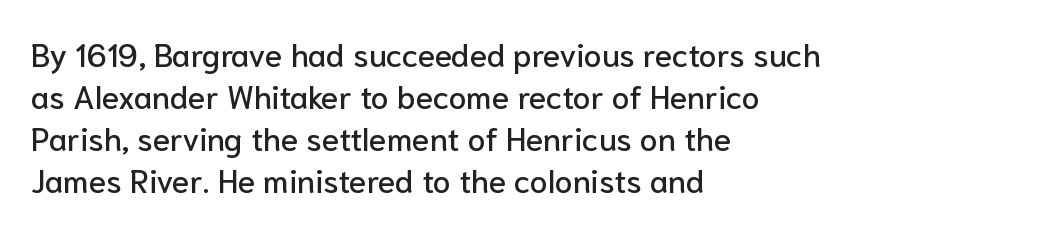
Q: Is the text italic (slanted)? A: No, it is upright.
Q: Is the typeface a serif or a sans-serif typeface? A: Sans-serif.
Q: Is the text underlined? A: No.
Q: How is the paragraph aligned? A: Left-aligned.
Q: Is the spacing between letters normal or unusually wide? A: Normal.
Q: Is the spacing between lines tight, normal or loose? A: Normal.
Q: Width (condensed, normal, or wide)? A: Normal.
Q: Stroke contrast? A: Low.
Q: x-height? A: Medium.
Q: Monospaced? A: No.
